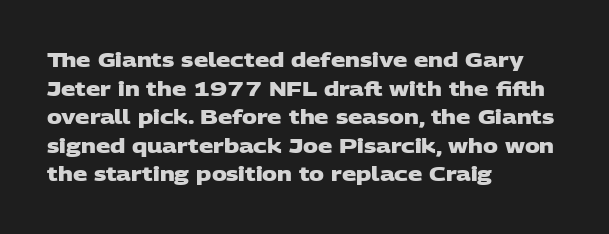
Q: Is the text bold? A: Yes.
Q: Is the text underlined? A: No.
Q: How is the paragraph aligned? A: Left-aligned.
Q: Is the spacing between letters normal or unusually wide? A: Normal.
Q: Is the spacing between lines tight, normal or loose? A: Normal.
